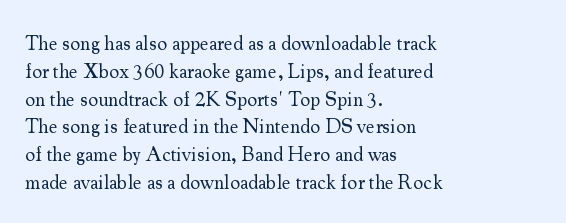
{"italic": "no", "bold": "no", "underline": "no", "align": "left", "line_spacing": "normal", "line_spacing_ratio": 1.39, "letter_spacing": "normal", "letter_spacing_em": 0.0, "glyph_px": 20}
